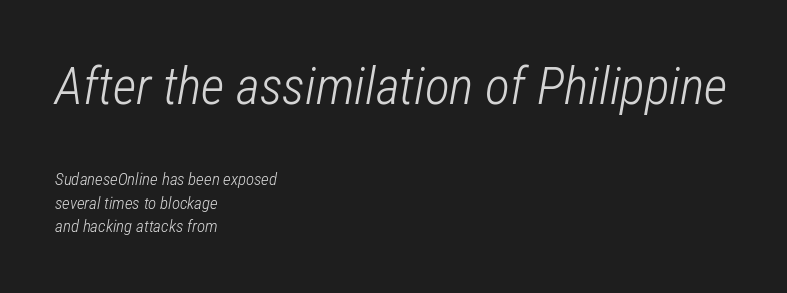
Q: Is the text bold? A: No.
Q: Is the text italic (slanted)? A: Yes, it leans right by about 12 degrees.
Q: Is the text underlined? A: No.
Q: How is the paragraph aligned? A: Left-aligned.
Q: Is the spacing between letters normal or unusually wide? A: Normal.
Q: Is the spacing between lines tight, normal or loose? A: Normal.
Q: Which block of text is set in a larger size, the first (top) or the second (bottom)? A: The first (top) one.
Q: Width (condensed, normal, or wide)? A: Condensed.
Q: Stroke contrast? A: Low.
Q: x-height? A: Medium.
Q: Monospaced? A: No.
